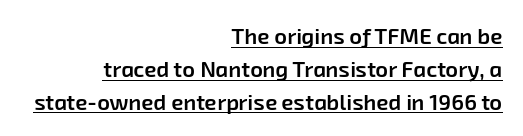
{"bold": "semi", "underline": "yes", "align": "right", "line_spacing": "normal", "line_spacing_ratio": 1.49, "letter_spacing": "normal", "letter_spacing_em": 0.0, "glyph_px": 22}
